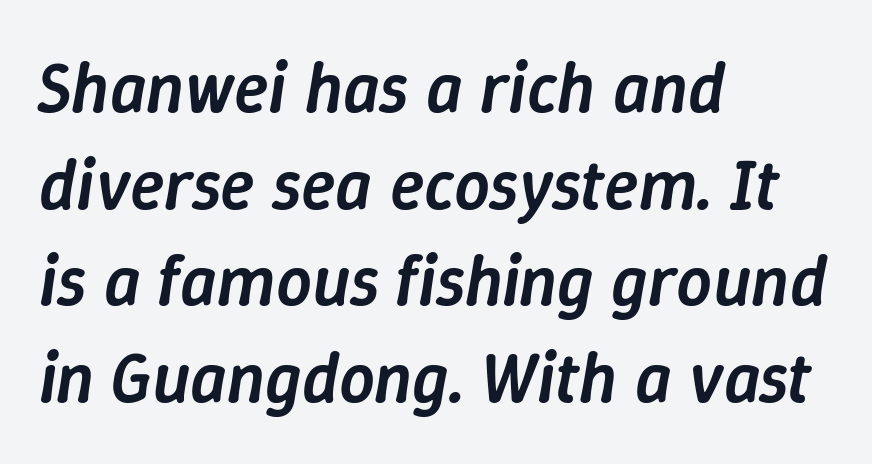
Is the block centered? No — it sits flush against the left margin. A normal amount of white space separates one row of letters from the next. Varying glyph widths throughout — classic text-font behaviour. Underlining? Definitely not there. Glyph-to-glyph distance matches everyday printed text.
